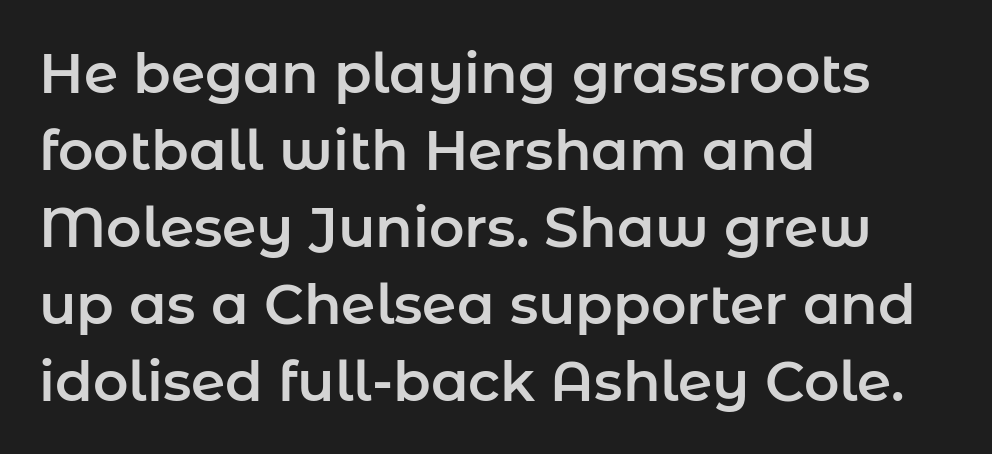
The image shows 55 px sans-serif type, upright; set left-aligned, normal line spacing (1.4x), normal letter spacing, not underlined; low stroke contrast and a medium x-height.
